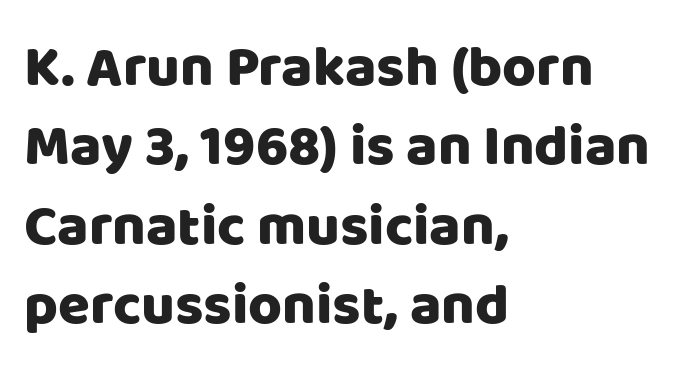
Decoration check: the copy has no underline. Posture: upright roman. This rendering uses left alignment, leaving the right contour irregular. Think of a printed novel: that variable character pitch is what you see here. In terms of letterspacing, this is plain default setting. Reading down the column, the eye jumps a familiar distance to each next line.
